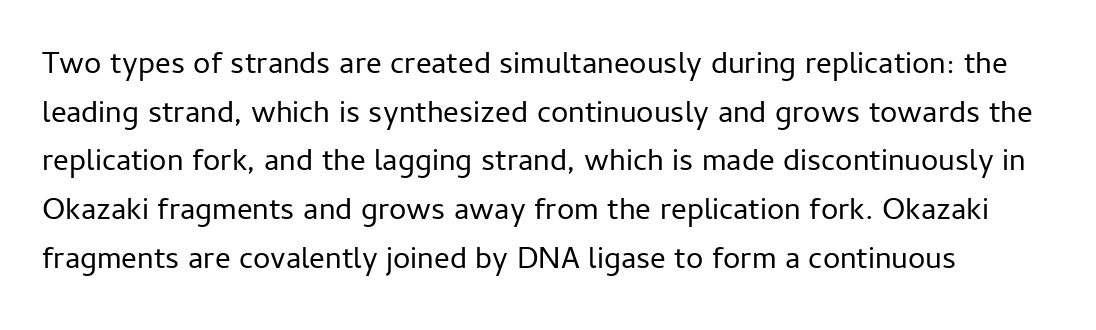
This sample has the flowing, uneven cadence of proportional lettering. Weight class: somewhere from thin through regular. Font category for this specimen: sans-serif. If you drew a line through each stem, it would be perfectly vertical.
